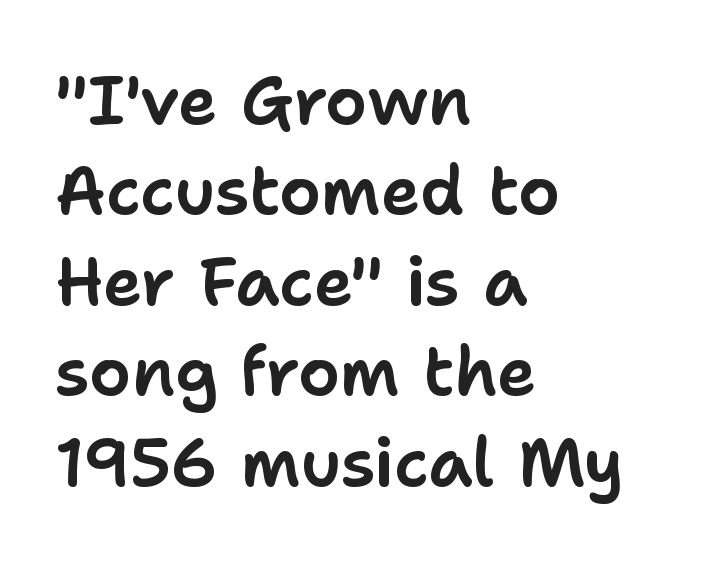
{"serif": "no", "italic": "no", "width": "normal", "stroke_contrast": "low", "x_height": "medium", "monospaced": "no", "underline": "no", "align": "left", "line_spacing": "normal", "line_spacing_ratio": 1.35, "letter_spacing": "normal", "letter_spacing_em": 0.0, "glyph_px": 67}
